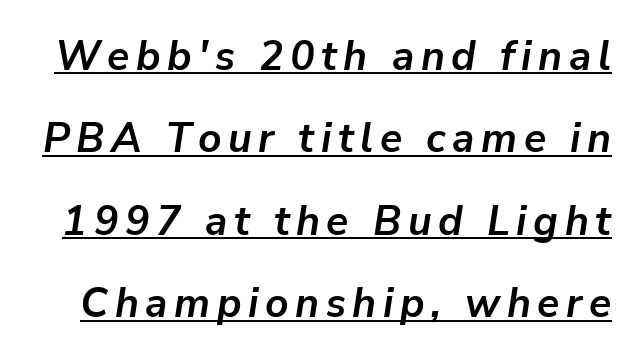
The image shows 41 px semibold type, italic (leaning right); set loose line spacing (2.01x), underlined; low stroke contrast and a medium x-height.
